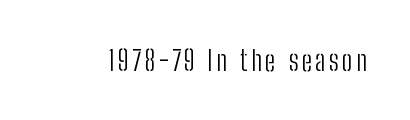
The image shows 28 px light, condensed sans-serif type, upright; set not underlined; low stroke contrast and a medium x-height.
